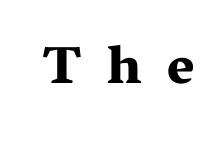
Q: Is the text bold? A: Yes.
Q: Is the text italic (slanted)? A: No, it is upright.
Q: Is the typeface a serif or a sans-serif typeface? A: Serif.
Q: Is the text underlined? A: No.
Q: Is the spacing between letters normal or unusually wide? A: Unusually wide.
Q: Width (condensed, normal, or wide)? A: Wide.
Q: Stroke contrast? A: Medium.
Q: x-height? A: Medium.
Q: Monospaced? A: No.
